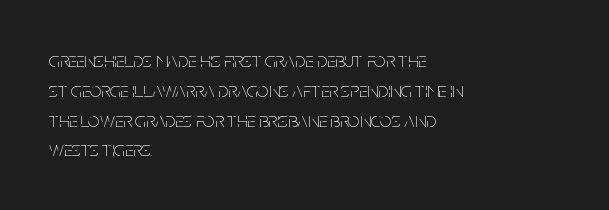
{"italic": "no", "bold": "no", "underline": "no", "align": "left", "line_spacing": "normal", "line_spacing_ratio": 1.42, "letter_spacing": "normal", "letter_spacing_em": 0.0, "glyph_px": 21}
